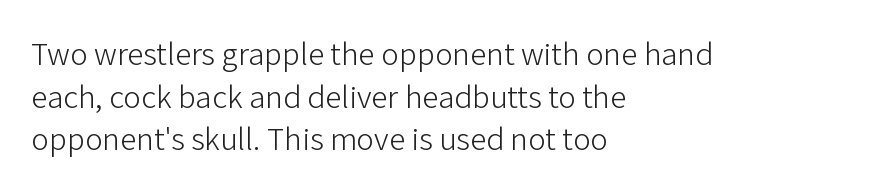
The image shows 33 px light sans-serif type, upright; set left-aligned, normal line spacing (1.29x), normal letter spacing, not underlined; low stroke contrast and a medium x-height.
